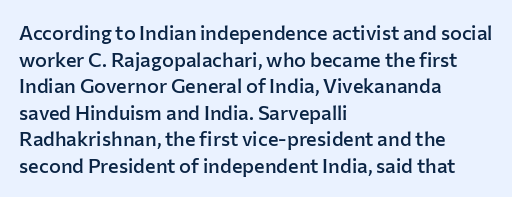
The image shows 20 px text type, upright; set left-aligned, normal line spacing (1.33x), normal letter spacing, not underlined.
